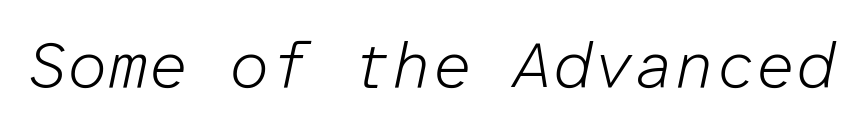
{"italic": "yes", "lean": "right", "slant_degrees": 12, "bold": "no", "weight": "light", "width": "normal", "stroke_contrast": "low", "x_height": "medium", "monospaced": "yes", "underline": "no", "letter_spacing": "normal", "letter_spacing_em": 0.0, "glyph_px": 64}
